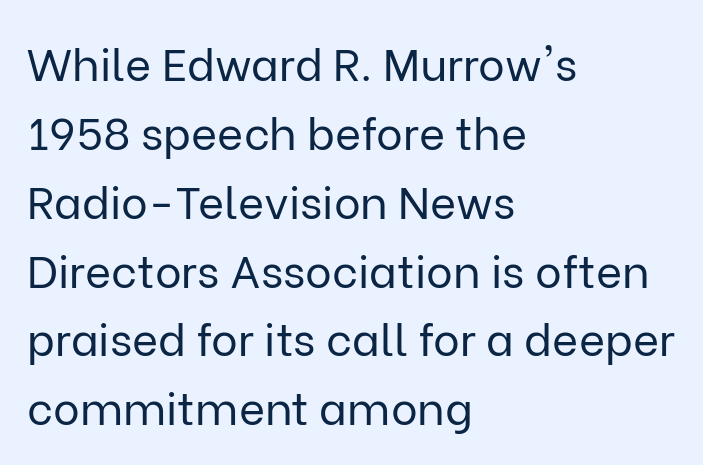
{"serif": "no", "italic": "no", "bold": "no", "weight": "regular", "width": "normal", "stroke_contrast": "low", "x_height": "medium", "monospaced": "no", "underline": "no", "align": "left", "line_spacing": "normal", "line_spacing_ratio": 1.53, "letter_spacing": "normal", "letter_spacing_em": 0.0, "glyph_px": 45}
